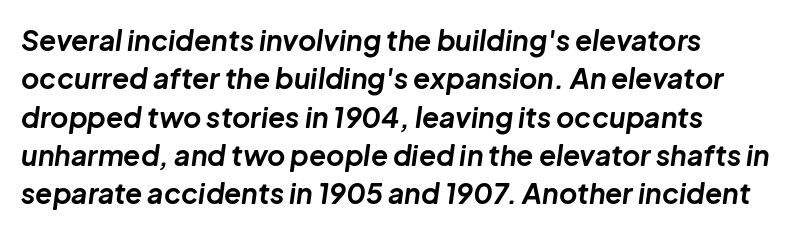
{"italic": "yes", "lean": "right", "slant_degrees": 8, "bold": "yes", "weight": "bold", "width": "normal", "stroke_contrast": "low", "x_height": "medium", "monospaced": "no", "underline": "no", "line_spacing": "normal", "line_spacing_ratio": 1.37, "letter_spacing": "normal", "letter_spacing_em": 0.0, "glyph_px": 28}
